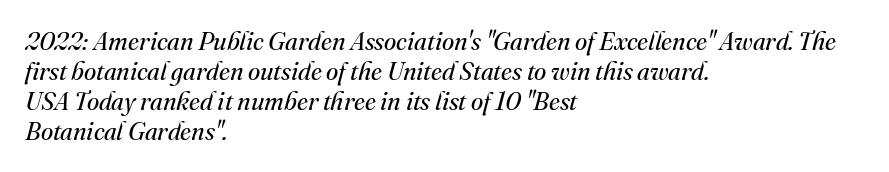
{"italic": "yes", "lean": "right", "slant_degrees": 16, "bold": "no", "underline": "no", "align": "left", "line_spacing_ratio": 1.2, "letter_spacing": "normal", "letter_spacing_em": 0.0, "glyph_px": 25}
